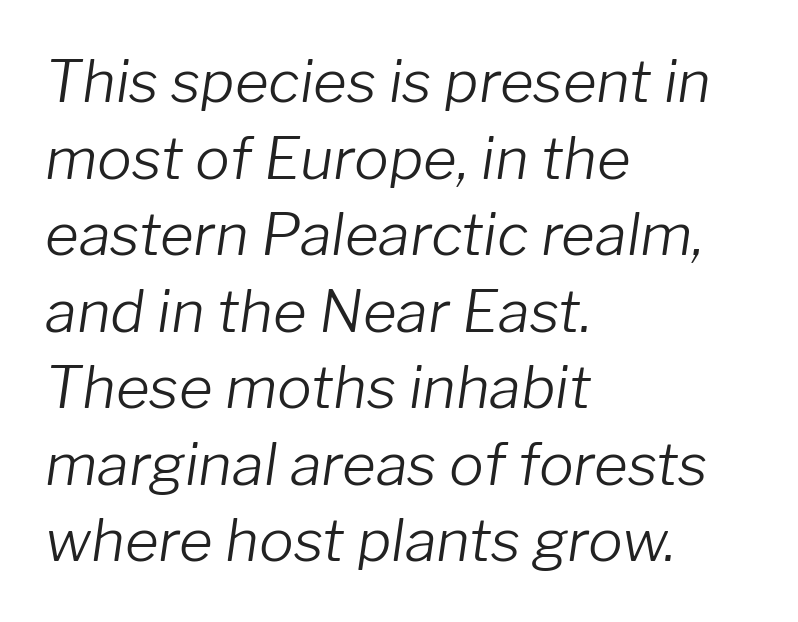
Q: Is the text bold? A: No.
Q: Is the text italic (slanted)? A: Yes, it leans right by about 8 degrees.
Q: Is the text underlined? A: No.
Q: How is the paragraph aligned? A: Left-aligned.
Q: Is the spacing between letters normal or unusually wide? A: Normal.
Q: Is the spacing between lines tight, normal or loose? A: Normal.
Q: Width (condensed, normal, or wide)? A: Normal.
Q: Stroke contrast? A: Low.
Q: x-height? A: Medium.
Q: Monospaced? A: No.
